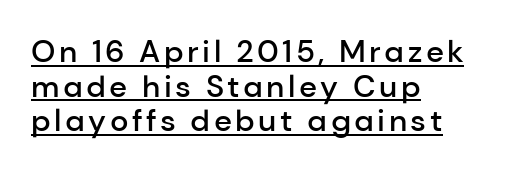
Q: Is the text bold? A: Semi-bold.
Q: Is the text italic (slanted)? A: No, it is upright.
Q: Is the typeface a serif or a sans-serif typeface? A: Sans-serif.
Q: Is the text underlined? A: Yes.
Q: How is the paragraph aligned? A: Left-aligned.
Q: Is the spacing between lines tight, normal or loose? A: Tight.
Q: Width (condensed, normal, or wide)? A: Normal.
Q: Stroke contrast? A: Low.
Q: x-height? A: Medium.
Q: Monospaced? A: No.
